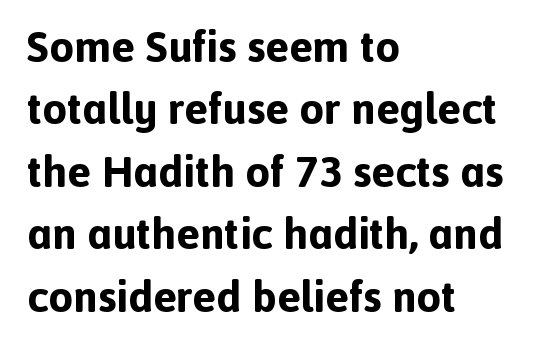
The image shows 44 px bold sans-serif type, upright; set left-aligned, normal line spacing (1.42x), normal letter spacing, not underlined; a medium x-height.
